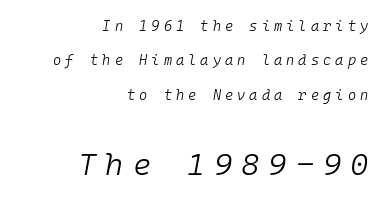
The image shows 31 px light type, italic (leaning right), monospaced; set right-aligned, loose line spacing (2.46x), unusually wide letter spacing (+0.29 em), not underlined; the second (bottom) block is 2.21x larger; low stroke contrast and a medium x-height.
